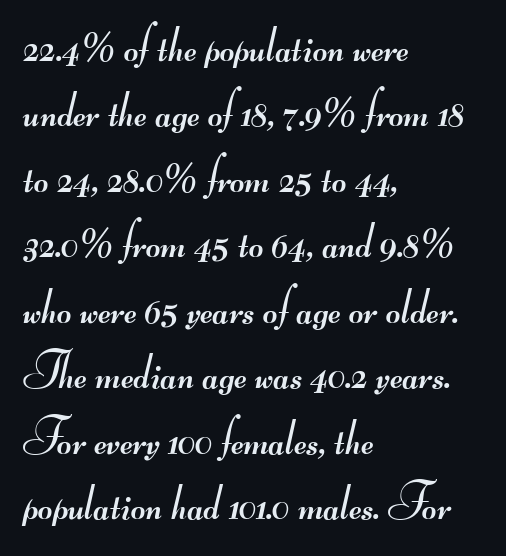
The characters are drawn with everyday or finer stroke widths. Notice how the passage keeps a crisp vertical edge on the left only. What's the leading like? Ordinary, nothing unusual. Proportional: the letters do not fall into vertical columns.
